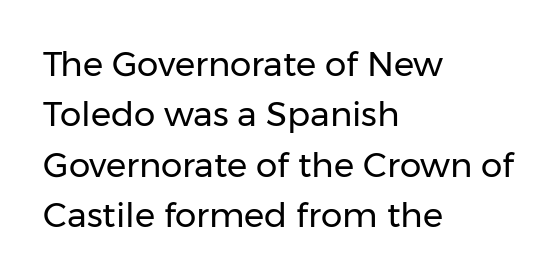
Q: Is the text bold? A: No.
Q: Is the text italic (slanted)? A: No, it is upright.
Q: Is the typeface a serif or a sans-serif typeface? A: Sans-serif.
Q: Is the text underlined? A: No.
Q: How is the paragraph aligned? A: Left-aligned.
Q: Is the spacing between letters normal or unusually wide? A: Normal.
Q: Is the spacing between lines tight, normal or loose? A: Normal.
Q: Width (condensed, normal, or wide)? A: Normal.
Q: Stroke contrast? A: Low.
Q: x-height? A: Medium.
Q: Monospaced? A: No.
